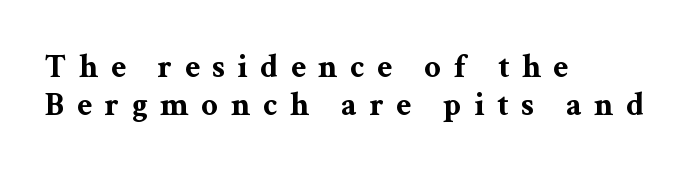
This sample has the flowing, uneven cadence of proportional lettering. Compared with typical body copy, the letter spacing here is much looser. Whoever set this chose condensed vertical rhythm over breathing room. I'd call this a serif setting — the letters wear small feet. Nope, not italic — everything's standing straight.
